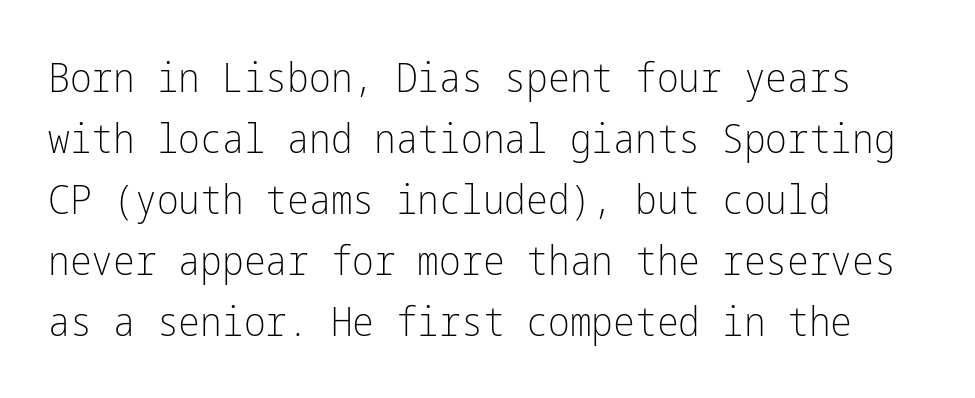
Weight class: somewhere from thin through regular. Any mark beneath the type? The region is blank. Observe the ordinary spacing: letters are neighbours, not strangers. The type sits square on the baseline with zero lean. This block has exactly the height ordinary leading produces.
